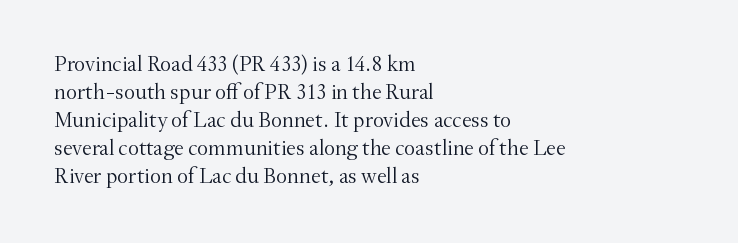
Q: Is the text bold? A: No.
Q: Is the text italic (slanted)? A: No, it is upright.
Q: Is the text underlined? A: No.
Q: How is the paragraph aligned? A: Left-aligned.
Q: Is the spacing between letters normal or unusually wide? A: Normal.
Q: Is the spacing between lines tight, normal or loose? A: Normal.
